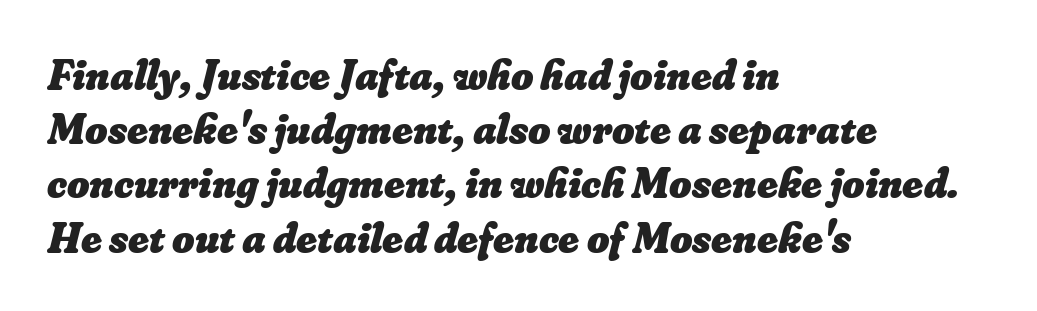
Each glyph is drawn with heavy, bold strokes. Here the glyphs are tracked normally, forming tight word shapes. Regular leading. Horizontal alignment here is leftward, the default for most running prose. The specimen omits any rule beneath the text block's lines.
